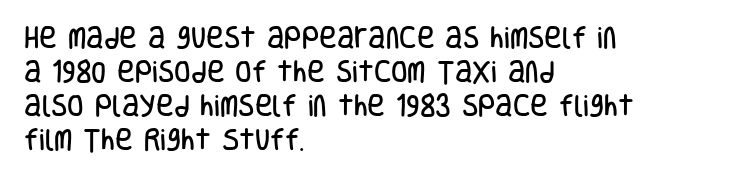
The image shows 24 px text type, upright; set left-aligned, normal line spacing (1.41x), normal letter spacing, not underlined.
